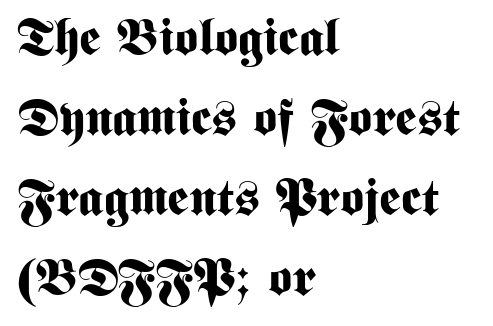
The image shows 51 px bold, condensed sans-serif type, upright; set left-aligned, normal line spacing (1.57x), normal letter spacing, not underlined; medium stroke contrast and a medium x-height.
